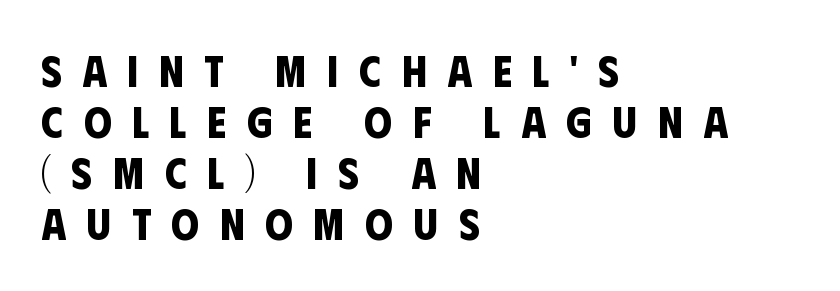
{"serif": "no", "bold": "yes", "weight": "bold", "width": "condensed", "stroke_contrast": "low", "x_height": "large", "monospaced": "no", "underline": "no", "align": "left", "line_spacing_ratio": 1.16, "letter_spacing": "wide", "letter_spacing_em": 0.47, "glyph_px": 44}
